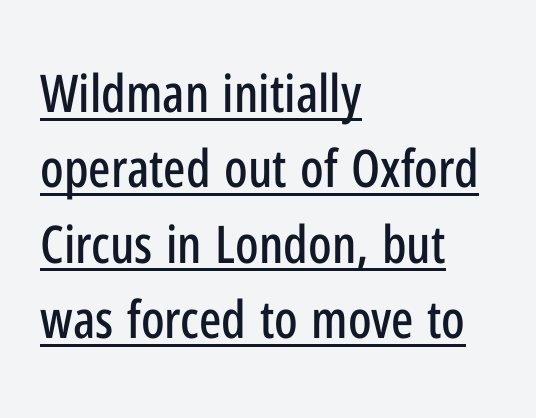
A typesetter would label this face a sans. Reading down the column, the eye jumps a familiar distance to each next line. Somebody hit Ctrl+U on this one — the words are underlined. Rendered with straight, roman letterforms. Alignment: flush left.
